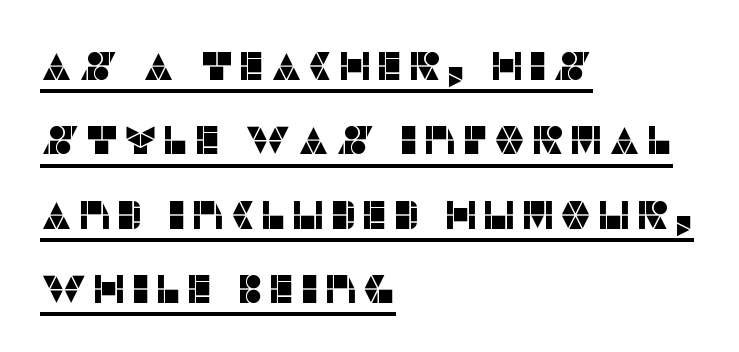
{"serif": "no", "italic": "no", "width": "normal", "stroke_contrast": "low", "x_height": "large", "monospaced": "no", "underline": "yes", "align": "left", "line_spacing_ratio": 1.86, "glyph_px": 40}
